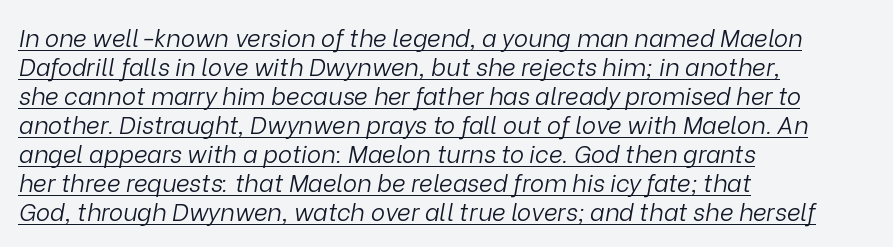
The strokes are not fattened; the text isn't bold. A student would call this left alignment; a typographer would say flush left, rag right. Rendered with sloped, italic letterforms. The gaps between neighbouring characters are ordinary and unremarkable.
